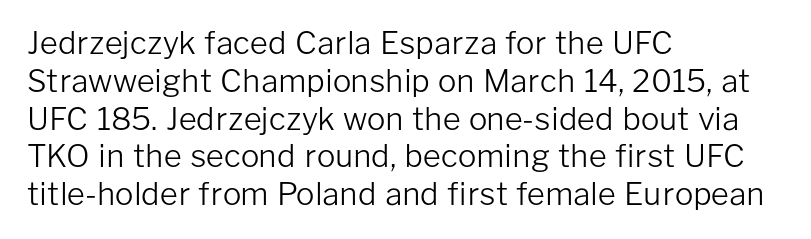
{"serif": "no", "italic": "no", "bold": "no", "weight": "light", "width": "normal", "stroke_contrast": "low", "x_height": "medium", "monospaced": "no", "underline": "no", "align": "left", "line_spacing_ratio": 1.22, "letter_spacing": "normal", "letter_spacing_em": 0.0, "glyph_px": 31}
